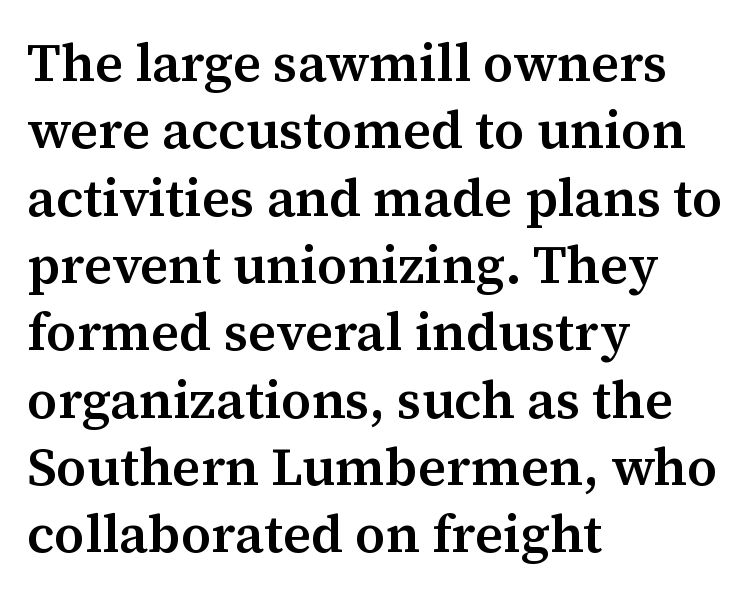
If you drew a line through each stem, it would be perfectly vertical. You could call the tracking neutral — neither tight nor loose. Compared with a centered layout, this one pins lines to the left instead. Underlining? Definitely not there. Normally led — the rows are evenly, conventionally spaced. Heft: intermediate — a semibold.
